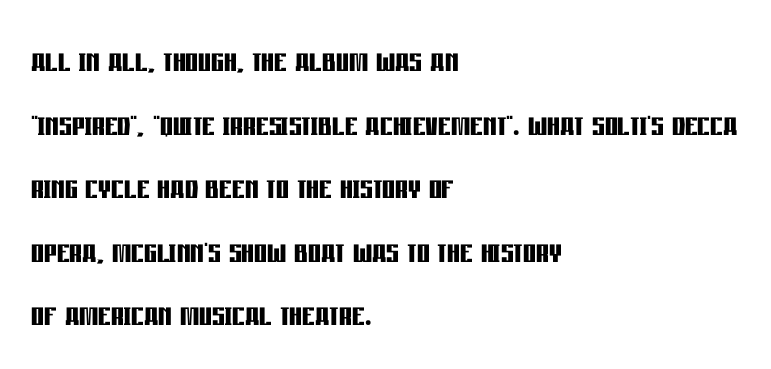
The image shows 40 px semibold, condensed sans-serif type, upright; set left-aligned, normal line spacing (1.59x), normal letter spacing, not underlined; low stroke contrast and a large x-height.
